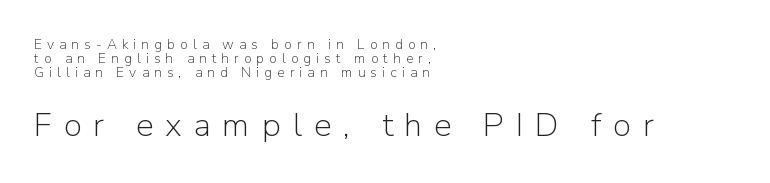
Top chunk: small. Bottom chunk: large. The passage is arranged the way most books set body copy — flush left. If you drew a line through each stem, it would be perfectly vertical. The leading is snug, giving the passage a crowded texture.
